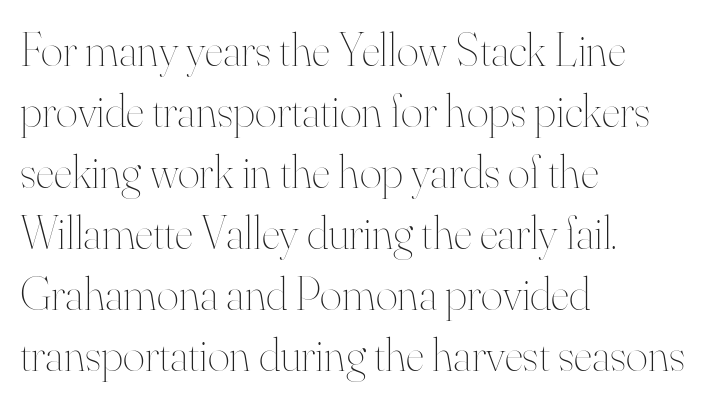
The image shows 47 px thin type, upright; set left-aligned, normal line spacing (1.3x), normal letter spacing, not underlined; high stroke contrast and a small x-height.
